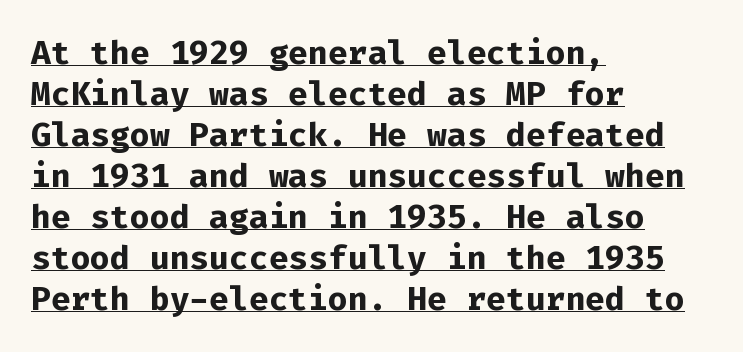
{"serif": "no", "italic": "no", "bold": "yes", "weight": "bold", "width": "normal", "stroke_contrast": "low", "x_height": "medium", "monospaced": "yes", "underline": "yes", "align": "left", "line_spacing_ratio": 1.24, "letter_spacing": "normal", "letter_spacing_em": 0.0, "glyph_px": 33}
